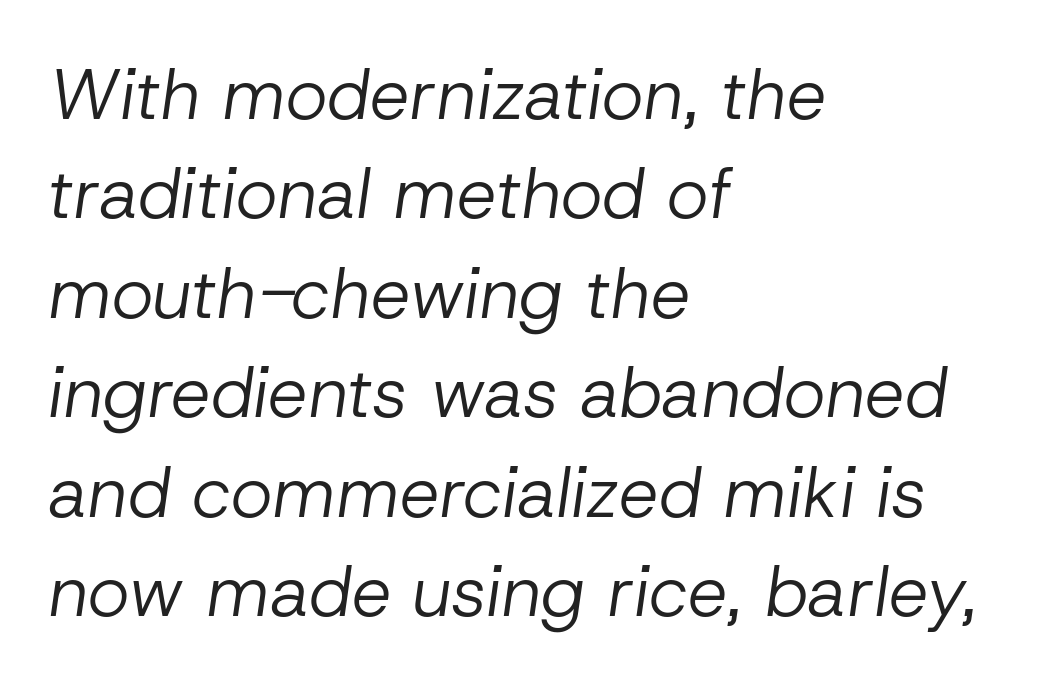
The image shows 71 px regular-weight type, italic (leaning right); set left-aligned, normal line spacing (1.4x), normal letter spacing, not underlined; low stroke contrast and a medium x-height.
